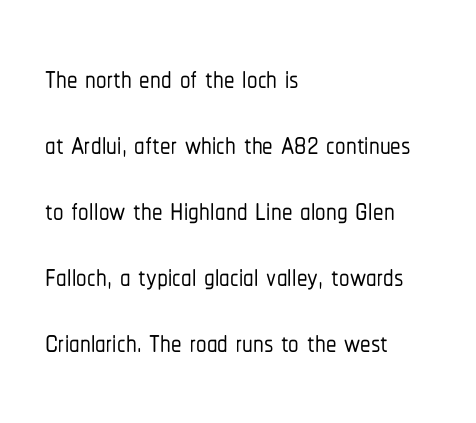
Q: Is the text italic (slanted)? A: No, it is upright.
Q: Is the typeface a serif or a sans-serif typeface? A: Sans-serif.
Q: Is the text underlined? A: No.
Q: How is the paragraph aligned? A: Left-aligned.
Q: Is the spacing between letters normal or unusually wide? A: Normal.
Q: Is the spacing between lines tight, normal or loose? A: Normal.
Q: Width (condensed, normal, or wide)? A: Condensed.
Q: Stroke contrast? A: Low.
Q: x-height? A: Medium.
Q: Monospaced? A: No.
